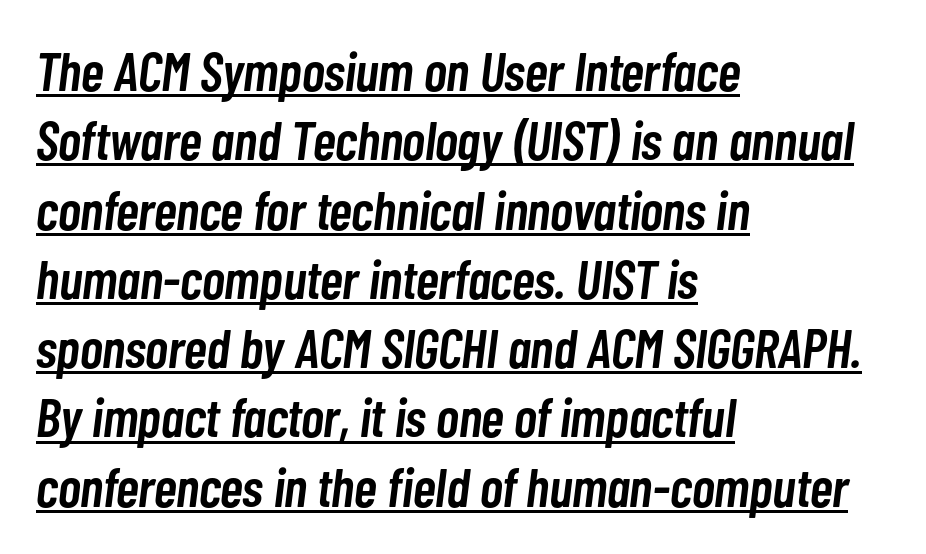
The image shows 55 px semibold, condensed type, italic (leaning right); set left-aligned, normal line spacing (1.26x), normal letter spacing, underlined; low stroke contrast and a medium x-height.
